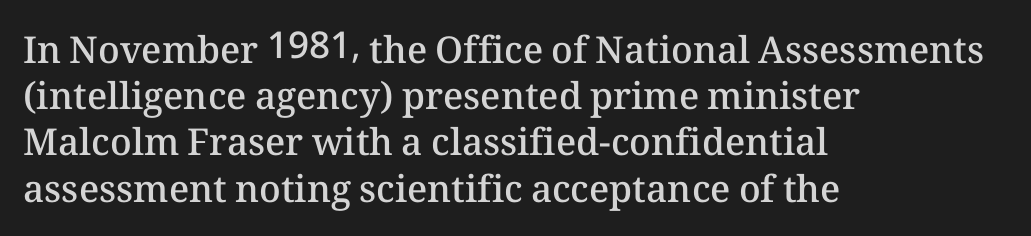
The image shows 37 px semibold type, upright; set left-aligned, normal line spacing (1.25x), normal letter spacing, not underlined; medium stroke contrast and a medium x-height.
